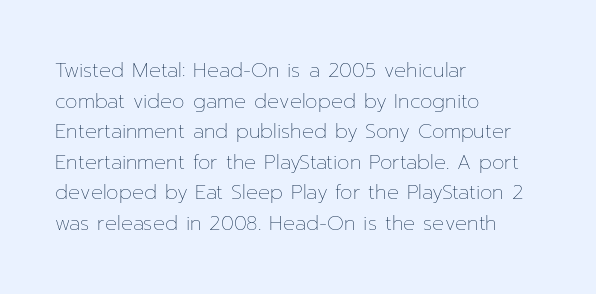
Q: Is the text bold? A: No.
Q: Is the text italic (slanted)? A: No, it is upright.
Q: Is the text underlined? A: No.
Q: How is the paragraph aligned? A: Left-aligned.
Q: Is the spacing between letters normal or unusually wide? A: Normal.
Q: Is the spacing between lines tight, normal or loose? A: Normal.
